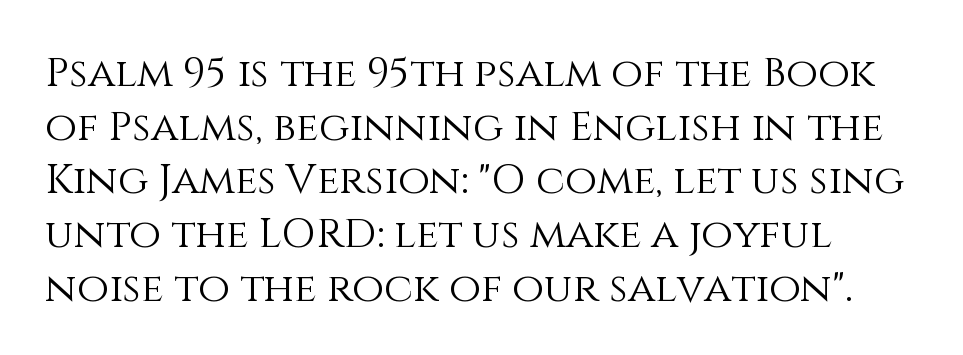
The image shows 41 px light type, upright; set normal line spacing (1.31x), normal letter spacing, not underlined; medium stroke contrast and a large x-height.
